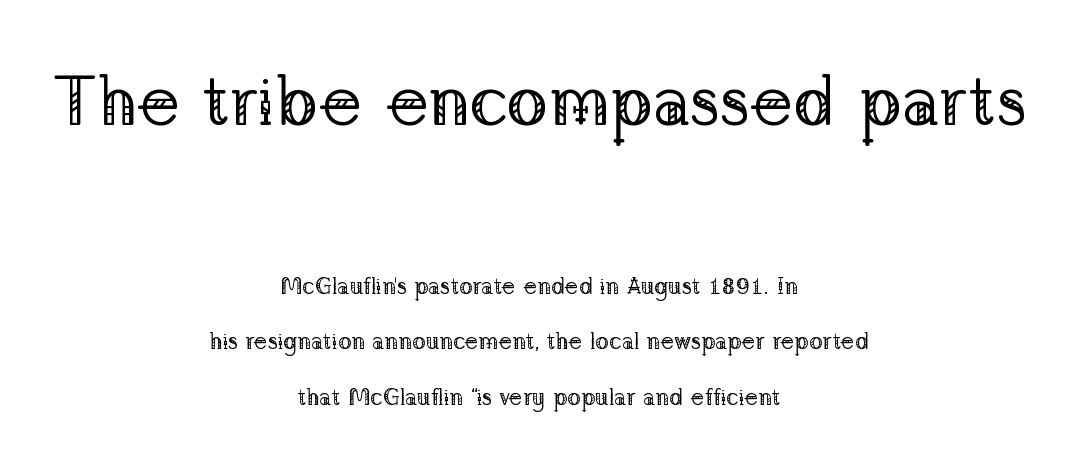
Two sizes are in play, and the larger belongs to the first block. Unbolded letterforms with no extra heft. Nope, not italic — everything's standing straight. Do the characters align in a grid? No, the font is proportional. Baseline-to-baseline distance is far greater than the letter height.
